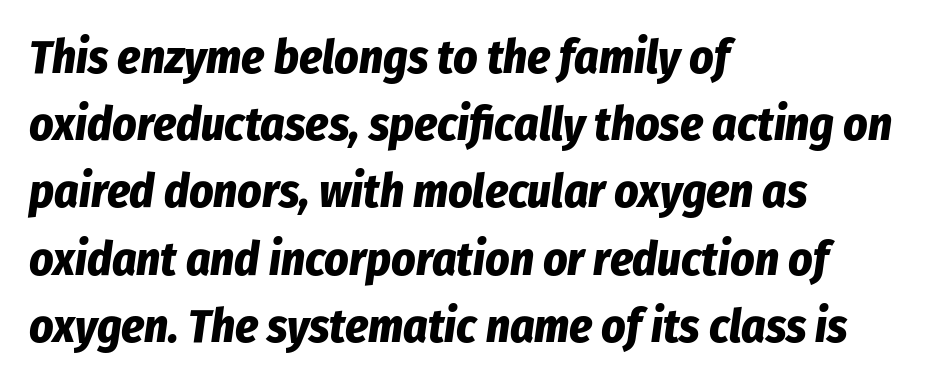
{"italic": "yes", "lean": "right", "slant_degrees": 8, "bold": "yes", "weight": "bold", "width": "condensed", "stroke_contrast": "low", "x_height": "medium", "monospaced": "no", "underline": "no", "align": "left", "line_spacing": "normal", "line_spacing_ratio": 1.43, "letter_spacing": "normal", "letter_spacing_em": 0.0, "glyph_px": 47}
